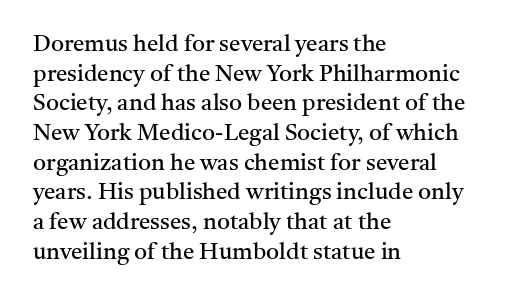
Q: Is the text bold? A: No.
Q: Is the text italic (slanted)? A: No, it is upright.
Q: Is the text underlined? A: No.
Q: How is the paragraph aligned? A: Left-aligned.
Q: Is the spacing between letters normal or unusually wide? A: Normal.
Q: Is the spacing between lines tight, normal or loose? A: Normal.
